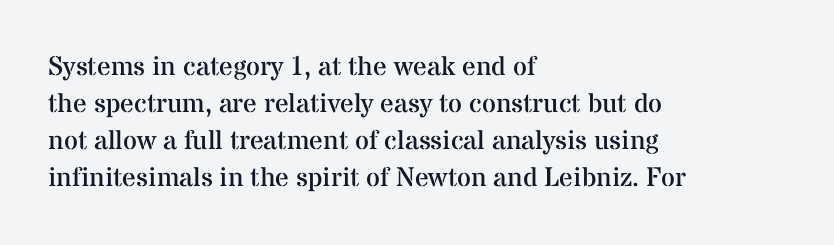
{"italic": "no", "bold": "no", "underline": "no", "align": "left", "line_spacing": "normal", "line_spacing_ratio": 1.37, "letter_spacing": "normal", "letter_spacing_em": 0.0, "glyph_px": 27}
